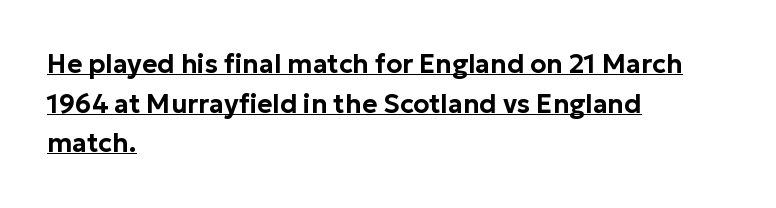
{"italic": "no", "underline": "yes", "align": "left", "line_spacing": "normal", "line_spacing_ratio": 1.52, "letter_spacing": "normal", "letter_spacing_em": 0.0, "glyph_px": 26}
